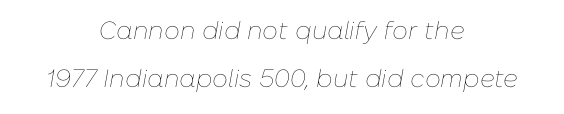
Is the stroke heavy? The answer is a plain regular-or-lighter. The gap between lines stays unmarked. You could call the tracking neutral — neither tight nor loose. Successive baselines arrive slowly, with a big drop between each. It's the slanting kind of type.
